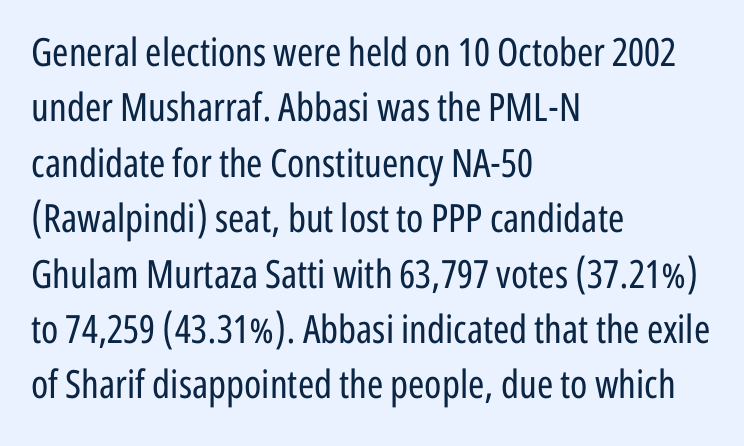
{"serif": "no", "italic": "no", "bold": "no", "weight": "regular", "width": "condensed", "stroke_contrast": "low", "x_height": "medium", "monospaced": "no", "underline": "no", "align": "left", "line_spacing": "normal", "line_spacing_ratio": 1.42, "letter_spacing": "normal", "letter_spacing_em": 0.0, "glyph_px": 39}
